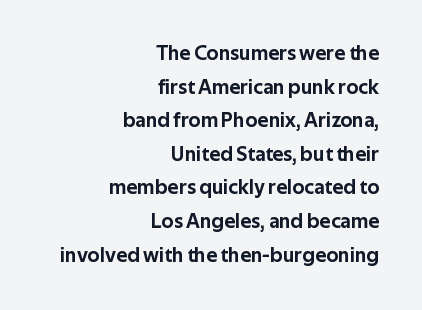
Q: Is the text italic (slanted)? A: No, it is upright.
Q: Is the text underlined? A: No.
Q: How is the paragraph aligned? A: Right-aligned.
Q: Is the spacing between letters normal or unusually wide? A: Normal.
Q: Is the spacing between lines tight, normal or loose? A: Normal.
